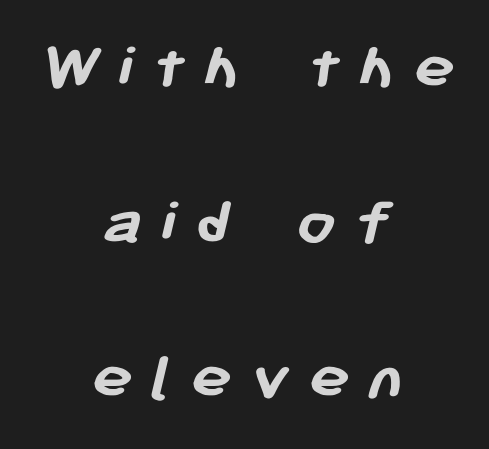
Any mark beneath the type? The region is blank. The paragraph has two soft edges and a firm central axis. These lines are rendered in a variable-pitch font. Does the leading feel generous? Absolutely, it's lavish.
